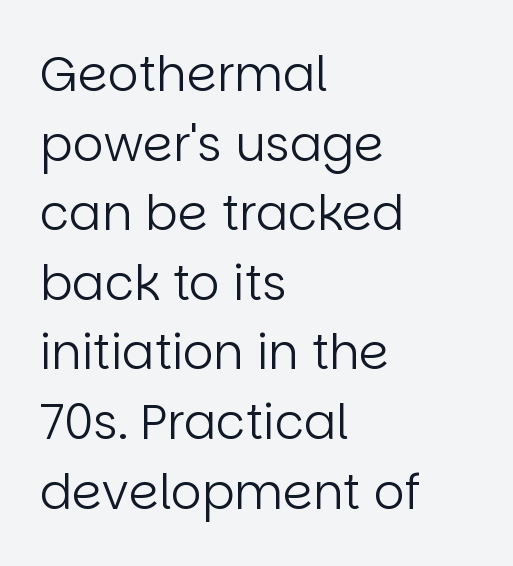
{"serif": "no", "italic": "no", "bold": "no", "weight": "regular", "width": "normal", "stroke_contrast": "low", "x_height": "large", "monospaced": "no", "underline": "no", "align": "left", "line_spacing": "normal", "line_spacing_ratio": 1.45, "letter_spacing": "normal", "letter_spacing_em": 0.0, "glyph_px": 48}
